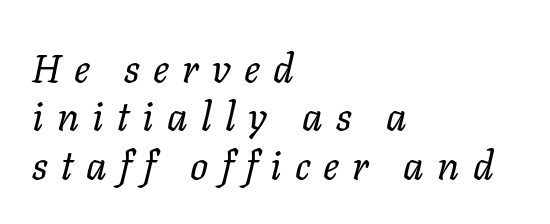
Q: Is the text bold? A: No.
Q: Is the text italic (slanted)? A: Yes, it leans right by about 11 degrees.
Q: Is the text underlined? A: No.
Q: How is the paragraph aligned? A: Left-aligned.
Q: Is the spacing between letters normal or unusually wide? A: Unusually wide.
Q: Width (condensed, normal, or wide)? A: Normal.
Q: Stroke contrast? A: Low.
Q: x-height? A: Medium.
Q: Monospaced? A: No.
